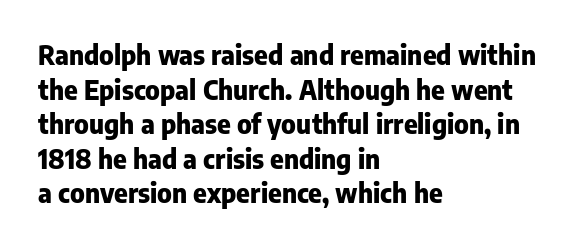
{"italic": "no", "bold": "yes", "underline": "no", "align": "left", "line_spacing": "normal", "line_spacing_ratio": 1.33, "letter_spacing": "normal", "letter_spacing_em": 0.0, "glyph_px": 26}
